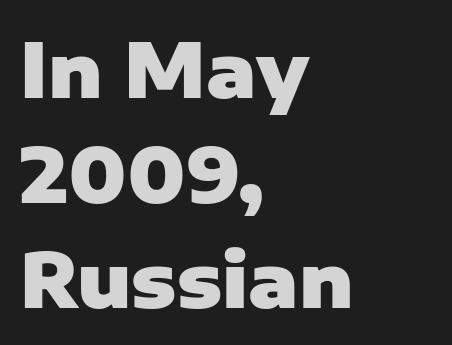
Q: Is the text bold? A: Yes.
Q: Is the text italic (slanted)? A: No, it is upright.
Q: Is the typeface a serif or a sans-serif typeface? A: Sans-serif.
Q: Is the text underlined? A: No.
Q: How is the paragraph aligned? A: Left-aligned.
Q: Is the spacing between letters normal or unusually wide? A: Normal.
Q: Is the spacing between lines tight, normal or loose? A: Normal.
Q: Width (condensed, normal, or wide)? A: Normal.
Q: Stroke contrast? A: Low.
Q: x-height? A: Medium.
Q: Monospaced? A: No.
